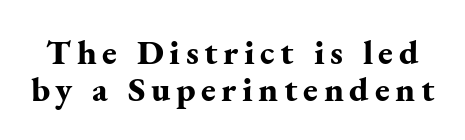
{"serif": "yes", "italic": "no", "bold": "yes", "weight": "bold", "width": "normal", "stroke_contrast": "medium", "x_height": "small", "monospaced": "no", "underline": "no", "line_spacing": "tight", "line_spacing_ratio": 1.05, "glyph_px": 35}
